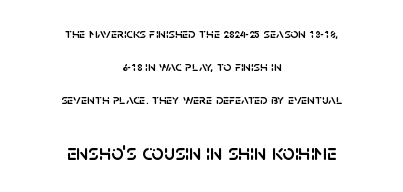
{"italic": "no", "underline": "no", "align": "center", "line_spacing": "loose", "line_spacing_ratio": 2.35, "letter_spacing": "normal", "letter_spacing_em": 0.0, "larger_block": "second", "size_ratio": 1.57, "glyph_px": 22}
